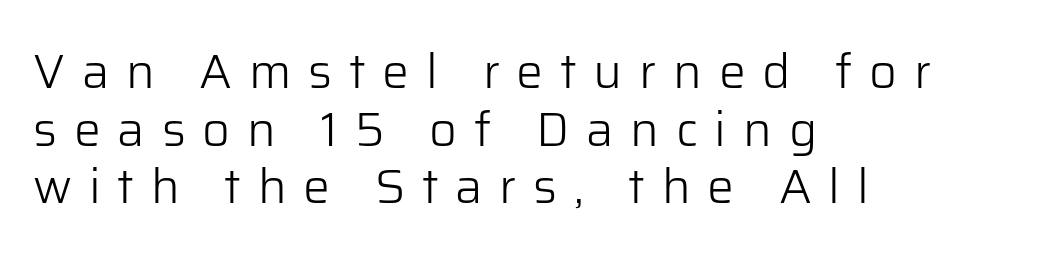
The specimen omits any rule beneath the text block's lines. This is sans-serif lettering, the kind often seen on screens and signage. The gaps between neighbouring characters are conspicuously large. Vertical strokes here are truly vertical. Letters have the restrained weight of plain body copy at most. Do the characters align in a grid? No, the font is proportional.
